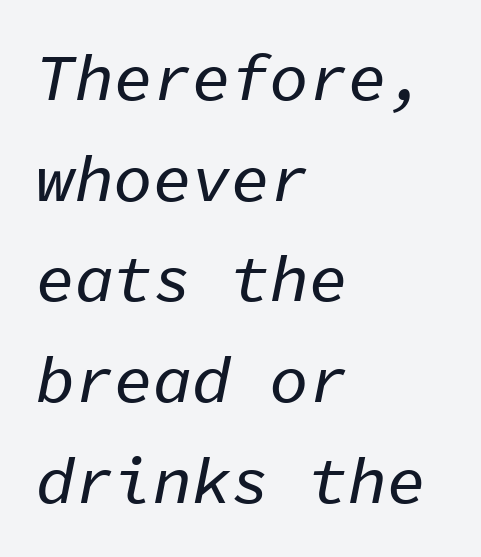
Q: Is the text italic (slanted)? A: Yes, it leans right by about 11 degrees.
Q: Is the text underlined? A: No.
Q: How is the paragraph aligned? A: Left-aligned.
Q: Is the spacing between letters normal or unusually wide? A: Normal.
Q: Is the spacing between lines tight, normal or loose? A: Normal.
Q: Width (condensed, normal, or wide)? A: Normal.
Q: Stroke contrast? A: Low.
Q: x-height? A: Medium.
Q: Monospaced? A: Yes.
